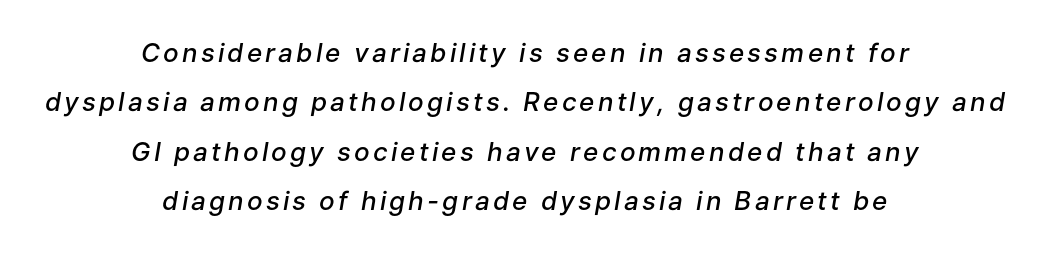
The image shows 26 px text type, italic (leaning right); set centered, loose line spacing (1.9x), not underlined.
